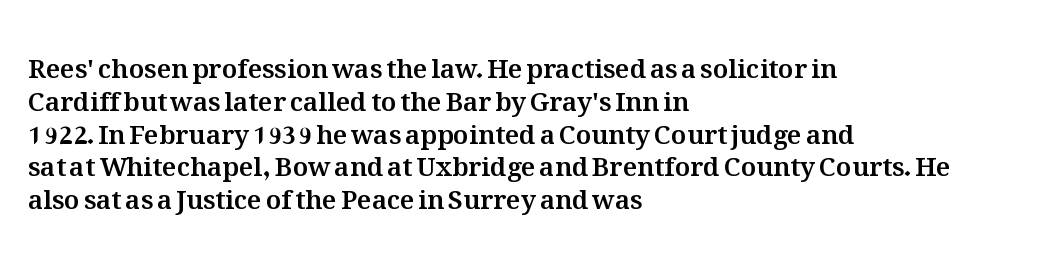
{"italic": "no", "underline": "no", "align": "left", "line_spacing": "normal", "line_spacing_ratio": 1.26, "letter_spacing": "normal", "letter_spacing_em": 0.0, "glyph_px": 26}
